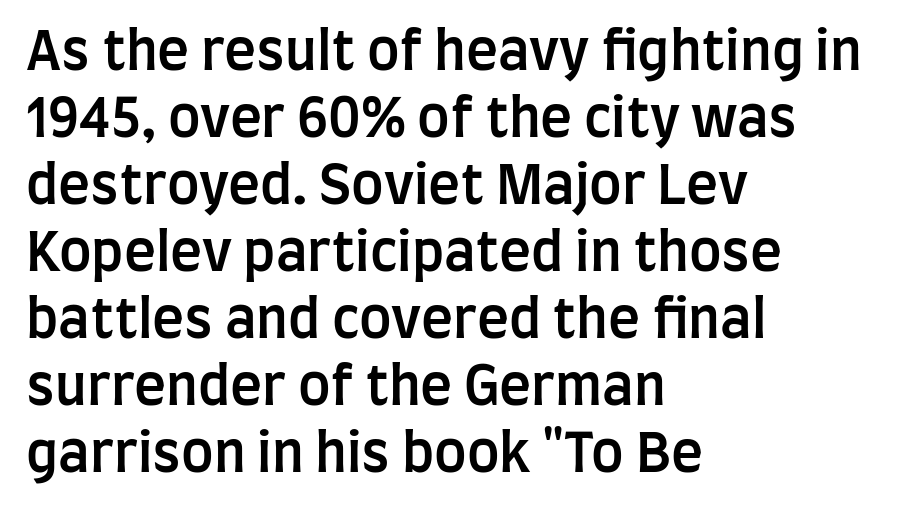
Proportional: the letters do not fall into vertical columns. Just letters on the line, the space beneath them empty. Are there feet on the stems? There aren't — it's a sans. Look at the tracking — it's just the regular setting, nothing added. When letters stand straight like this, we call the style roman or upright. Its strokes are somewhat broadened, the hallmark of semibold type.
